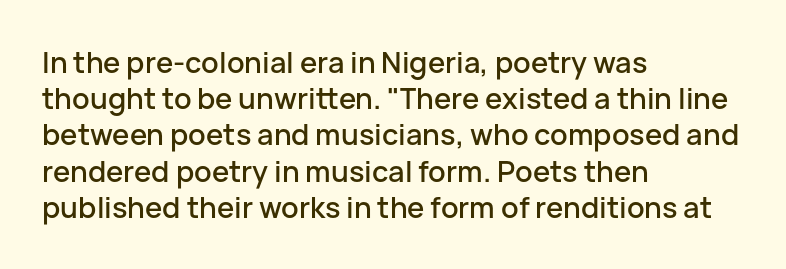
The image shows 29 px sans-serif type, upright; set left-aligned, normal line spacing (1.25x), normal letter spacing, not underlined; low stroke contrast and a medium x-height.
